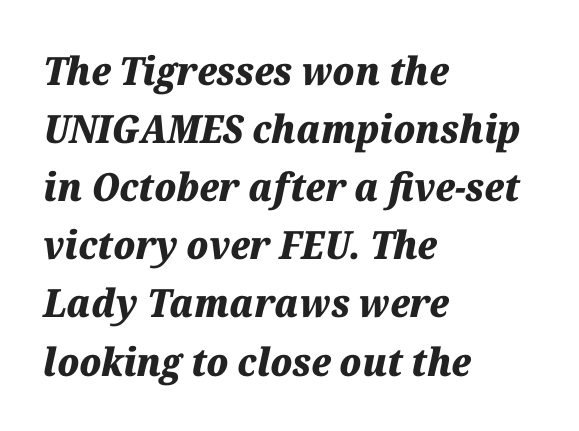
The image shows 39 px heavy type, italic (leaning right); set left-aligned, normal line spacing (1.49x), normal letter spacing, not underlined; medium stroke contrast and a medium x-height.
